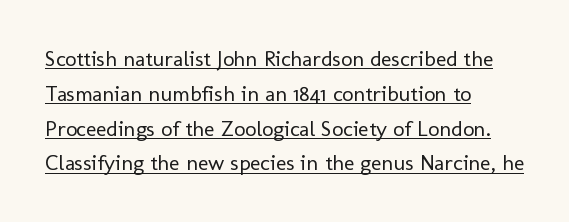
The image shows 22 px text type, upright; set left-aligned, normal line spacing (1.58x), normal letter spacing, underlined.
